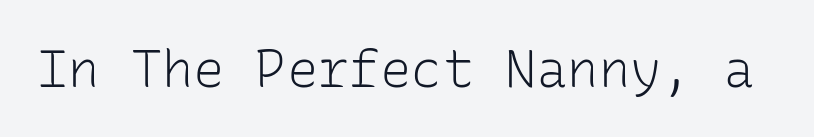
Is this a heavy cut? Hardly; it is regular or lighter. Type without underlining. Think of a typewriter: that constant character pitch is what you see here. Ascenders rise straight up at ninety degrees. Is the letter spacing exaggerated? No — it looks like the ordinary default. Type style note: lacks serifs.
